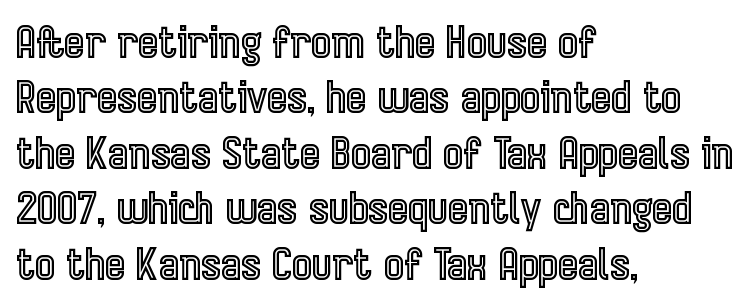
The face used here is rendered with its standard letterfit. The letters advance in unequal steps, a hallmark of proportional type. Every stem runs plumb, perpendicular to the baseline. Every row of glyphs begins at an identical x-position on the left.
